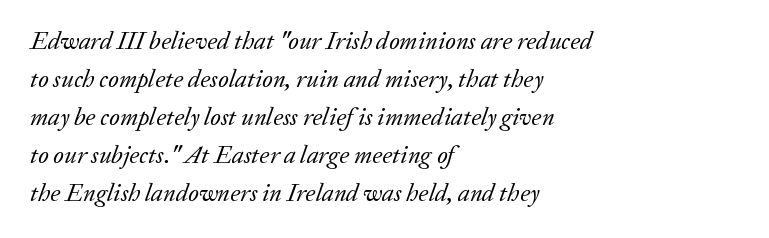
An italicized treatment has been applied to the whole sample. Type without underlining. The letterforms sit shoulder to shoulder at normal distance. Reading down the block, your eye returns to a fixed left position each line. Stems here are at most as thick as an everyday book face.
